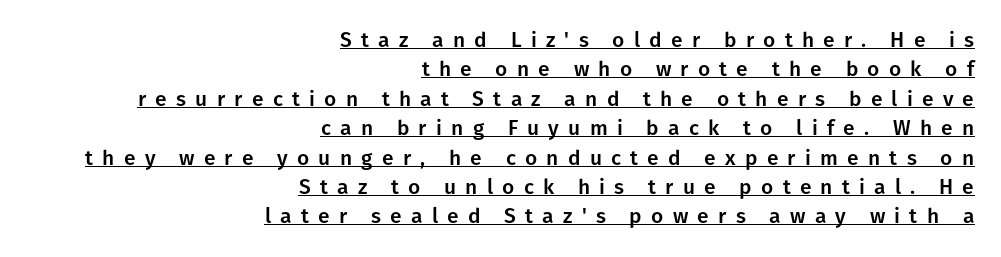
You can tell it's not italic because the verticals are truly vertical. Substantial extra tracking has been applied to these lines. Has an underline been added? It has. Layout note: lines flush right. This sample keeps an unexceptional amount of space between lines.
